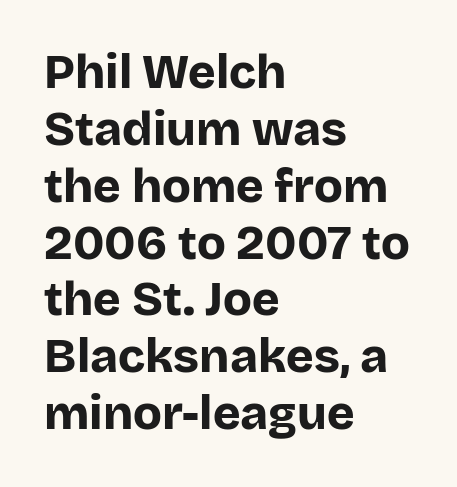
Q: Is the text bold? A: Yes.
Q: Is the text italic (slanted)? A: No, it is upright.
Q: Is the typeface a serif or a sans-serif typeface? A: Sans-serif.
Q: Is the text underlined? A: No.
Q: How is the paragraph aligned? A: Left-aligned.
Q: Is the spacing between letters normal or unusually wide? A: Normal.
Q: Width (condensed, normal, or wide)? A: Normal.
Q: Stroke contrast? A: Low.
Q: x-height? A: Large.
Q: Monospaced? A: No.
